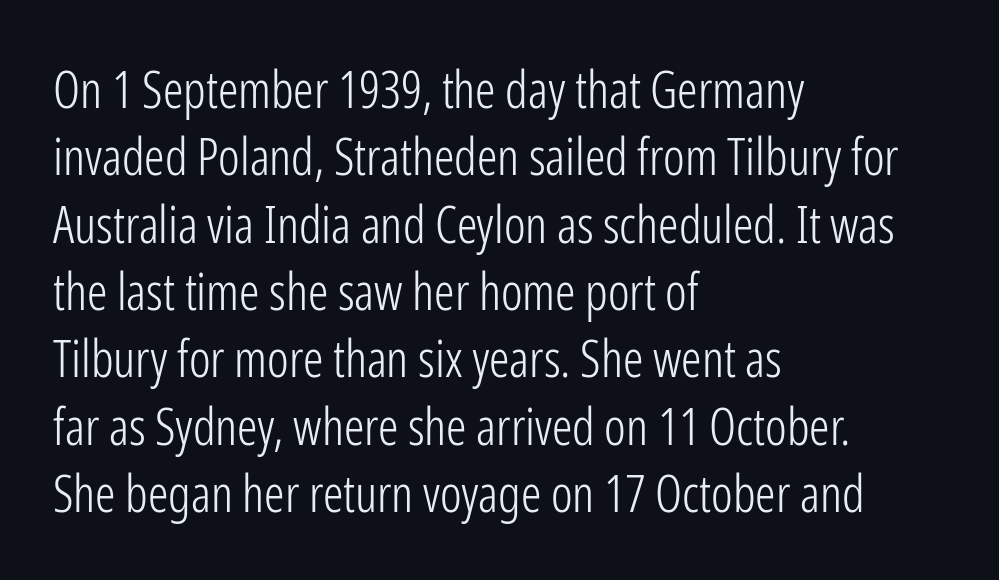
Q: Is the text bold? A: No.
Q: Is the text italic (slanted)? A: No, it is upright.
Q: Is the typeface a serif or a sans-serif typeface? A: Sans-serif.
Q: Is the text underlined? A: No.
Q: How is the paragraph aligned? A: Left-aligned.
Q: Is the spacing between letters normal or unusually wide? A: Normal.
Q: Is the spacing between lines tight, normal or loose? A: Normal.
Q: Width (condensed, normal, or wide)? A: Condensed.
Q: Stroke contrast? A: Low.
Q: x-height? A: Medium.
Q: Monospaced? A: No.
